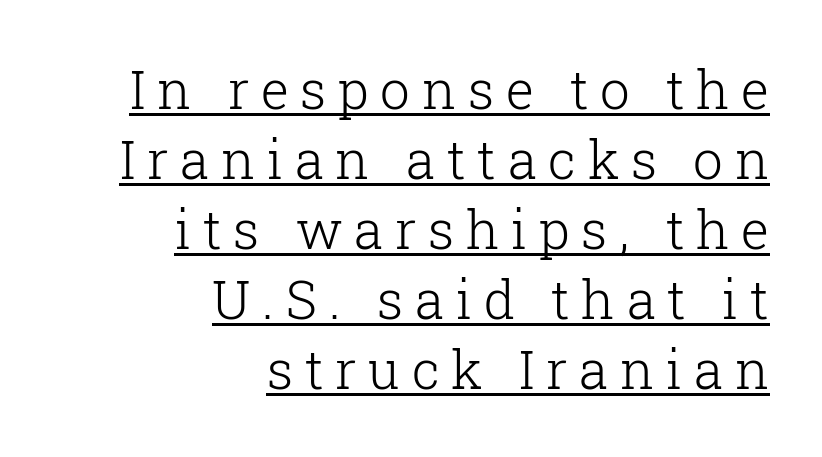
The image shows 53 px light serif type, upright; set right-aligned, normal line spacing (1.32x), unusually wide letter spacing (+0.22 em), underlined; low stroke contrast and a medium x-height.
